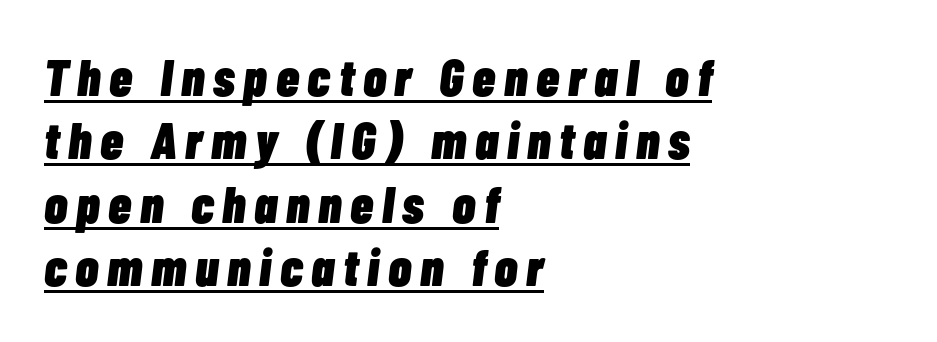
The image shows 52 px heavy, condensed type, italic (leaning right); set left-aligned, line spacing 1.22x, underlined; low stroke contrast and a medium x-height.
